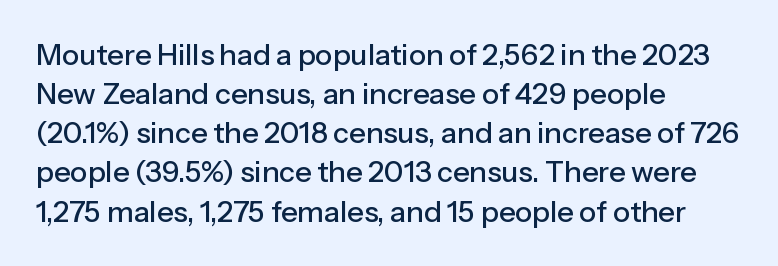
Nobody touched the tracking dial on this one. Words float on clear page, feet unadorned. The letters stand straight up with perfectly vertical stems. The face used here is proportionally spaced, like ordinary book or web type.
